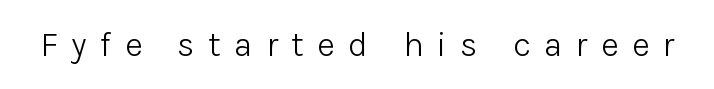
The space beneath each line is pristine and unruled. Between one letter and the next there's a generous, obvious gap. This is the regular roman posture of the typeface. Do the characters align in a grid? No, the font is proportional. These lines are composed in type without serifs.
